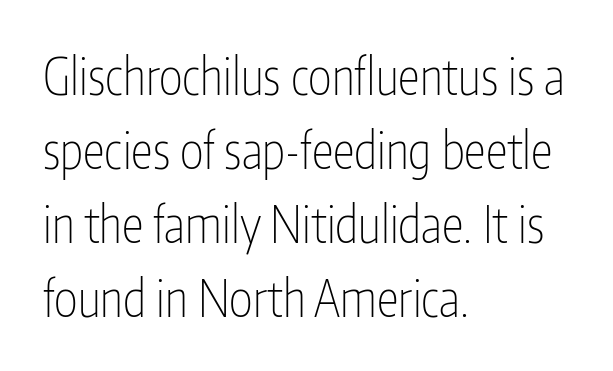
The passage shown has conventional tracking throughout. Nobody drew a line under any word here. The type family on display is of the sans-serif kind. Typeset ragged right — the left edge is the straight one.
